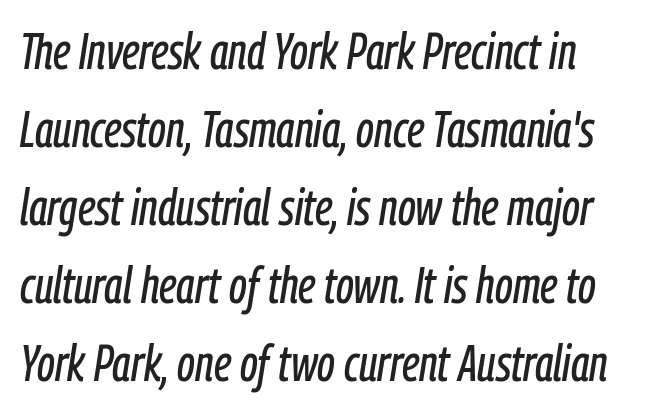
The space beneath each line is pristine and unruled. Think of a printed novel: that variable character pitch is what you see here. Does the lettering tilt? It does — this is italic. The letterforms sit shoulder to shoulder at normal distance.
